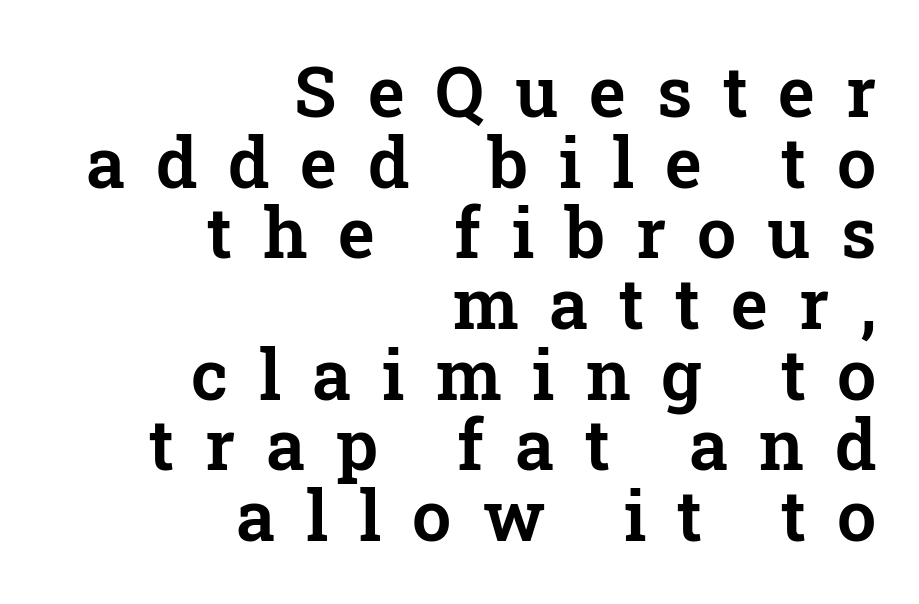
The horizontal fit of the characters is loose and conspicuously gappy. Looks like regular typesetting: each glyph gets only the width it needs. The glyphs are unaccompanied by any horizontal stroke below them. The face used here is seriffed, in the tradition of book romans. Compared with typical paragraphs, the rows here are closer together. The setting favours the right margin, as signatures and pull-quotes sometimes do.
